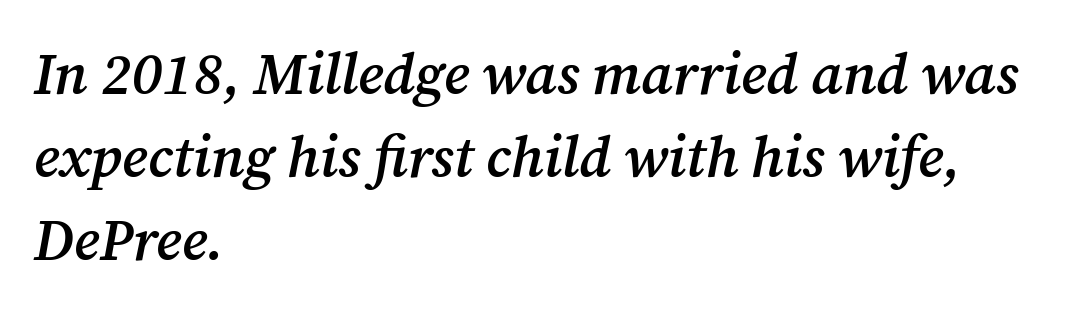
Q: Is the text bold? A: Semi-bold.
Q: Is the text italic (slanted)? A: Yes, it leans right by about 12 degrees.
Q: Is the typeface a serif or a sans-serif typeface? A: Serif.
Q: Is the text underlined? A: No.
Q: How is the paragraph aligned? A: Left-aligned.
Q: Is the spacing between letters normal or unusually wide? A: Normal.
Q: Is the spacing between lines tight, normal or loose? A: Normal.
Q: Width (condensed, normal, or wide)? A: Normal.
Q: Stroke contrast? A: Medium.
Q: x-height? A: Medium.
Q: Monospaced? A: No.
